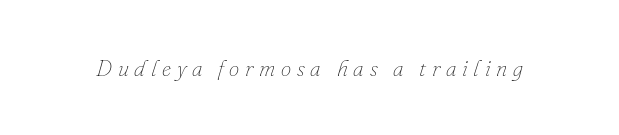
Q: Is the text bold? A: No.
Q: Is the text italic (slanted)? A: Yes, it leans right by about 16 degrees.
Q: Is the text underlined? A: No.
Q: Is the spacing between letters normal or unusually wide? A: Unusually wide.
